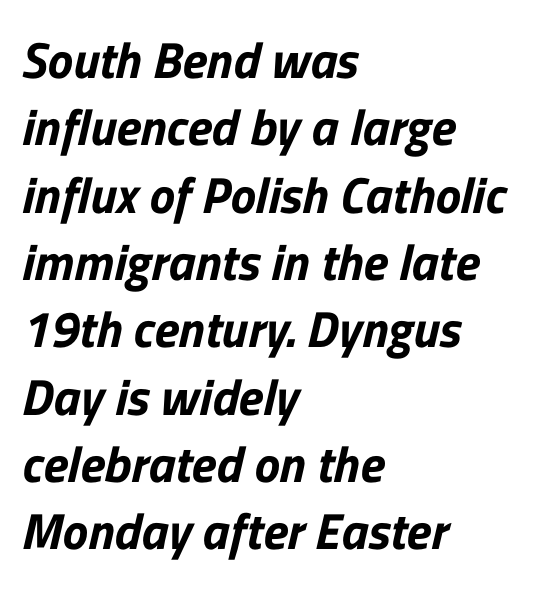
Q: Is the typeface a serif or a sans-serif typeface? A: Sans-serif.
Q: Is the text underlined? A: No.
Q: How is the paragraph aligned? A: Left-aligned.
Q: Is the spacing between letters normal or unusually wide? A: Normal.
Q: Is the spacing between lines tight, normal or loose? A: Normal.
Q: Width (condensed, normal, or wide)? A: Normal.
Q: Stroke contrast? A: Low.
Q: x-height? A: Medium.
Q: Monospaced? A: No.
